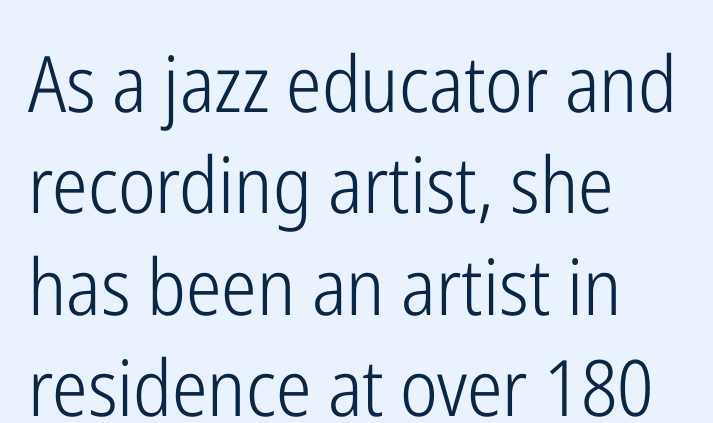
Q: Is the text bold? A: No.
Q: Is the text italic (slanted)? A: No, it is upright.
Q: Is the typeface a serif or a sans-serif typeface? A: Sans-serif.
Q: Is the text underlined? A: No.
Q: How is the paragraph aligned? A: Left-aligned.
Q: Is the spacing between letters normal or unusually wide? A: Normal.
Q: Is the spacing between lines tight, normal or loose? A: Normal.
Q: Width (condensed, normal, or wide)? A: Condensed.
Q: Stroke contrast? A: Low.
Q: x-height? A: Medium.
Q: Monospaced? A: No.
